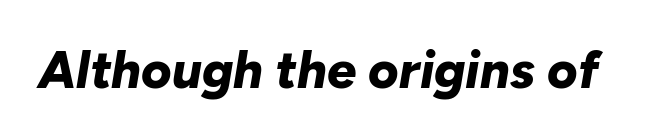
Quick note: italic. Weight check: bold — yes, fully. Underlining? Definitely not there. The rendering keeps characters at their native spacing. Each letter keeps its own natural width here, so spacing adapts to shape.
